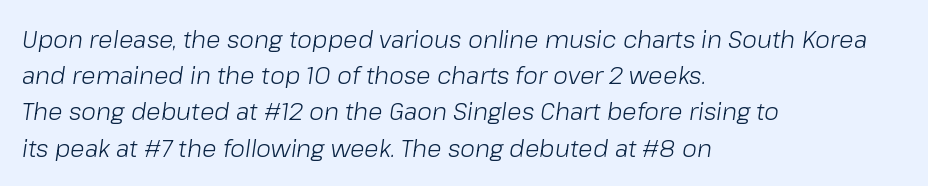
Q: Is the text bold? A: No.
Q: Is the text italic (slanted)? A: Yes, it leans right by about 8 degrees.
Q: Is the text underlined? A: No.
Q: How is the paragraph aligned? A: Left-aligned.
Q: Is the spacing between letters normal or unusually wide? A: Normal.
Q: Is the spacing between lines tight, normal or loose? A: Normal.
